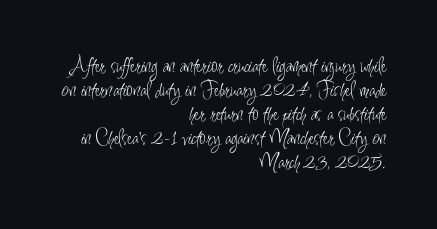
You could call the tracking neutral — neither tight nor loose. Summary of vertical rhythm: compact, with narrow interline spacing. The passage shown is not bold in any degree. Visually the block forms a straight wall on the right and a jagged coastline on the left. Words float on clear page, feet unadorned.
